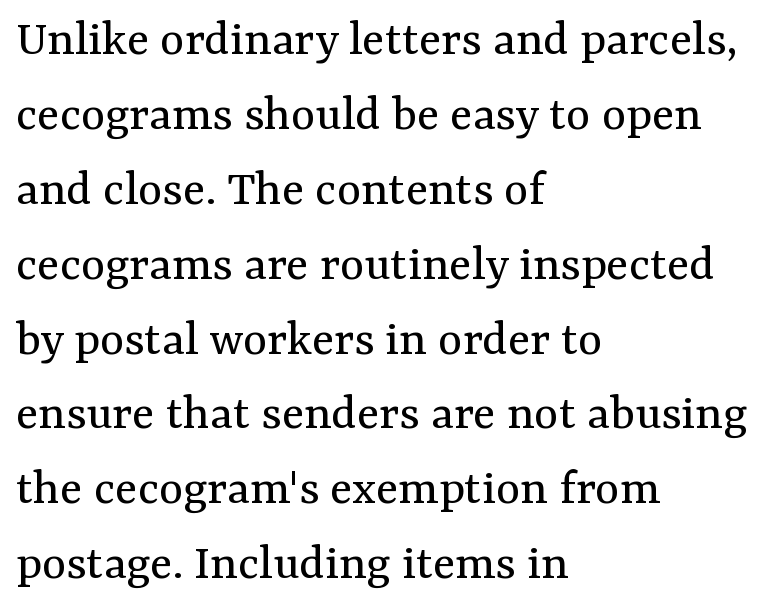
Q: Is the text bold? A: No.
Q: Is the text italic (slanted)? A: No, it is upright.
Q: Is the typeface a serif or a sans-serif typeface? A: Serif.
Q: Is the text underlined? A: No.
Q: How is the paragraph aligned? A: Left-aligned.
Q: Is the spacing between letters normal or unusually wide? A: Normal.
Q: Is the spacing between lines tight, normal or loose? A: Normal.
Q: Width (condensed, normal, or wide)? A: Normal.
Q: Stroke contrast? A: Medium.
Q: x-height? A: Medium.
Q: Monospaced? A: No.
